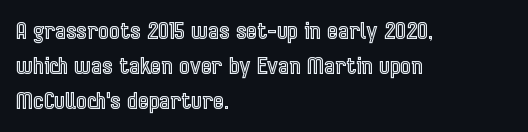
The image shows 23 px text type, upright; set left-aligned, normal line spacing (1.53x), normal letter spacing, not underlined.
